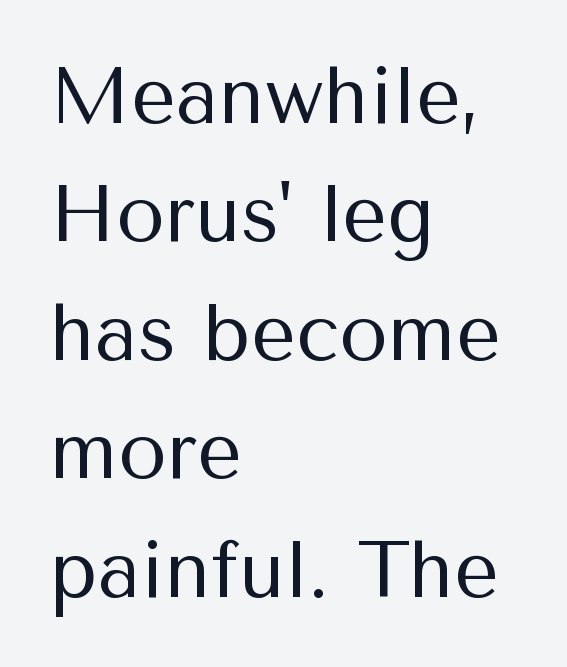
Words appear dense and cohesive because spacing is normal. The designer left line spacing at the default. The font sits on the lighter half of the weight spectrum, regular included. Type style note: lacks serifs. In terms of posture, this sample is upright. The typesetter chose a ragged-right arrangement here.
